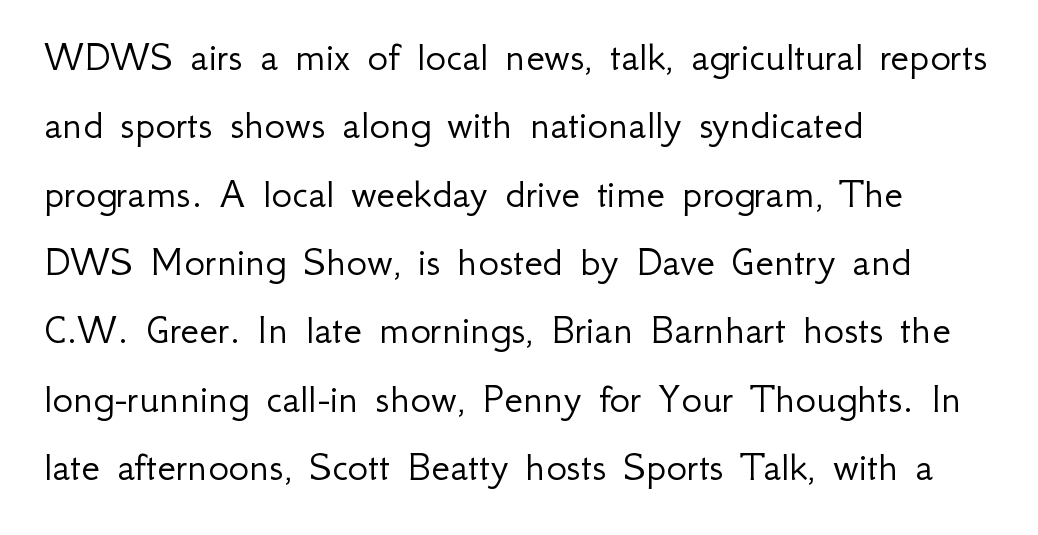
Q: Is the text bold? A: No.
Q: Is the text italic (slanted)? A: No, it is upright.
Q: Is the typeface a serif or a sans-serif typeface? A: Sans-serif.
Q: Is the text underlined? A: No.
Q: How is the paragraph aligned? A: Left-aligned.
Q: Is the spacing between letters normal or unusually wide? A: Normal.
Q: Is the spacing between lines tight, normal or loose? A: Normal.
Q: Width (condensed, normal, or wide)? A: Normal.
Q: Stroke contrast? A: Low.
Q: x-height? A: Small.
Q: Monospaced? A: No.
